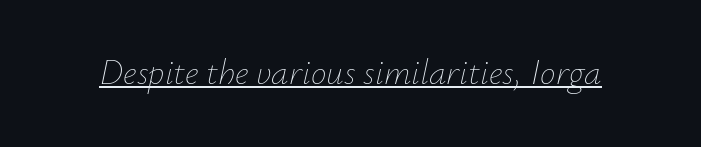
Q: Is the text bold? A: No.
Q: Is the text italic (slanted)? A: Yes, it leans right by about 12 degrees.
Q: Is the text underlined? A: Yes.
Q: Is the spacing between letters normal or unusually wide? A: Normal.
Q: Width (condensed, normal, or wide)? A: Normal.
Q: Stroke contrast? A: Low.
Q: x-height? A: Small.
Q: Monospaced? A: No.
